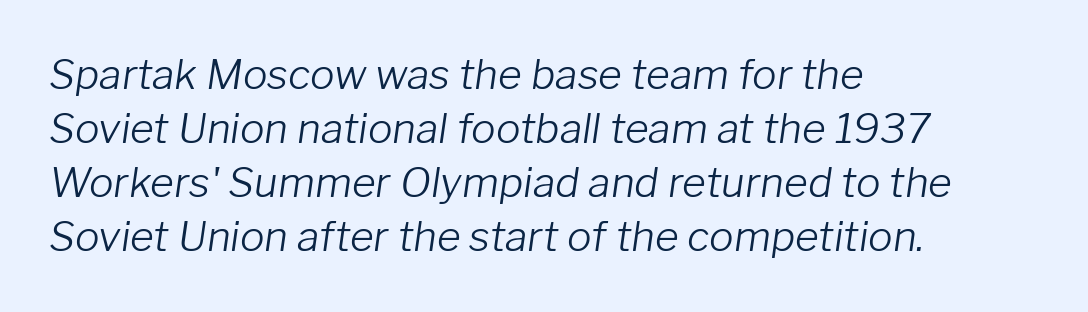
{"italic": "yes", "lean": "right", "slant_degrees": 8, "bold": "no", "weight": "light", "width": "normal", "stroke_contrast": "low", "x_height": "medium", "monospaced": "no", "underline": "no", "align": "left", "line_spacing": "normal", "line_spacing_ratio": 1.32, "letter_spacing": "normal", "letter_spacing_em": 0.0, "glyph_px": 41}
